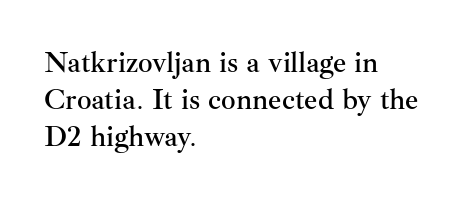
The image shows 29 px serif type, upright; set left-aligned, normal line spacing (1.27x), normal letter spacing, not underlined; medium stroke contrast and a small x-height.
